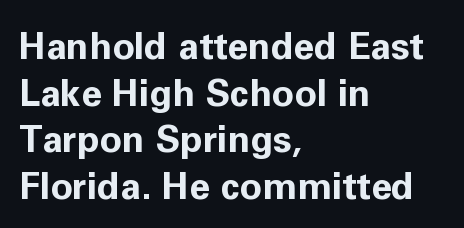
The image shows 37 px bold sans-serif type, upright; set left-aligned, normal line spacing (1.26x), normal letter spacing, not underlined; low stroke contrast and a medium x-height.
